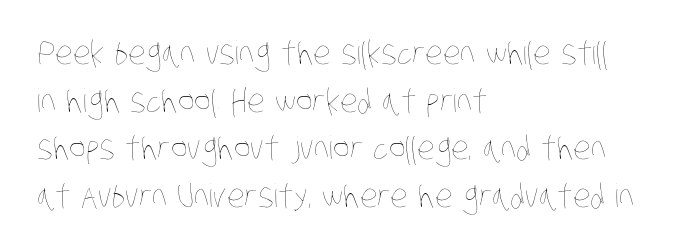
The image shows 32 px thin, condensed type; set left-aligned, normal line spacing (1.49x), normal letter spacing, not underlined; low stroke contrast and a large x-height.
